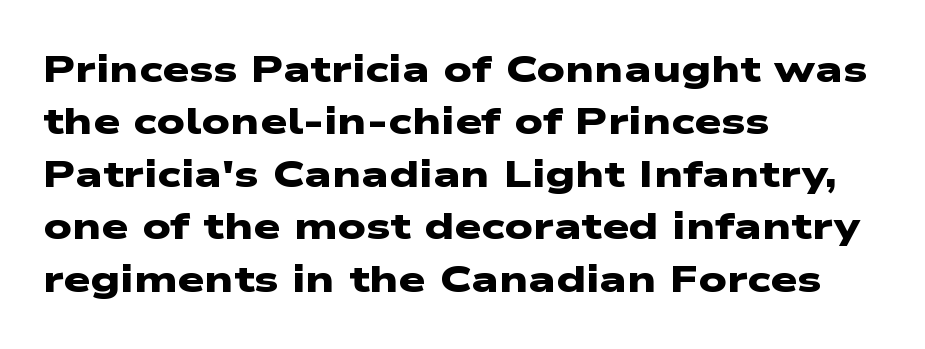
Q: Is the text bold? A: Yes.
Q: Is the typeface a serif or a sans-serif typeface? A: Sans-serif.
Q: Is the text underlined? A: No.
Q: How is the paragraph aligned? A: Left-aligned.
Q: Is the spacing between letters normal or unusually wide? A: Normal.
Q: Is the spacing between lines tight, normal or loose? A: Normal.
Q: Width (condensed, normal, or wide)? A: Wide.
Q: Stroke contrast? A: Low.
Q: x-height? A: Medium.
Q: Monospaced? A: No.
